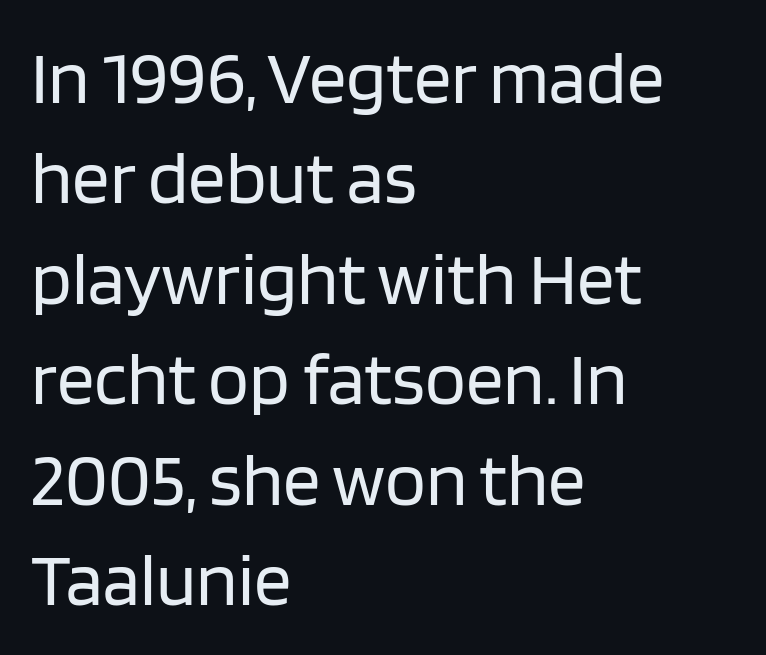
Caption: standard tracking, unaltered. The font is comparable to plain body text, perhaps lighter. Every character sits straight up, as roman type does. Letters rest on an invisible, unmarked baseline. Proportional: the letters do not fall into vertical columns.
